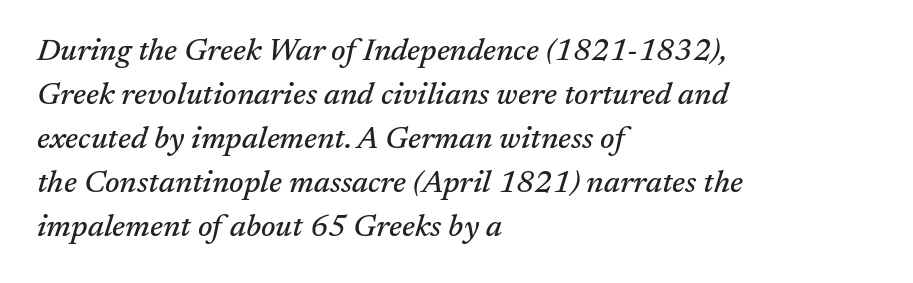
Italic: yes, the glyphs are oblique. Proportional: the letters do not fall into vertical columns. A typesetter would call this leading conventional body-copy spacing. All the whitespace from short lines collects on the right. Students, note that the glyphs here touch the page at normal intervals. Underline: absent.
